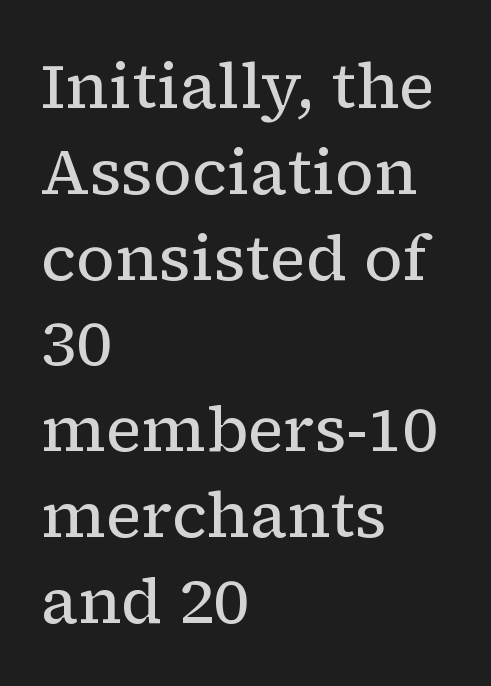
Are there feet on the stems? There are — it's a serif. Honestly, there is no underline to notice here at all. The face used here is proportionally spaced, like ordinary book or web type. This block has exactly the height ordinary leading produces.
